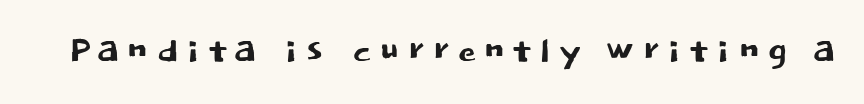
Q: Is the text italic (slanted)? A: No, it is upright.
Q: Is the typeface a serif or a sans-serif typeface? A: Sans-serif.
Q: Is the text underlined? A: No.
Q: Width (condensed, normal, or wide)? A: Normal.
Q: Stroke contrast? A: Low.
Q: x-height? A: Large.
Q: Monospaced? A: No.
